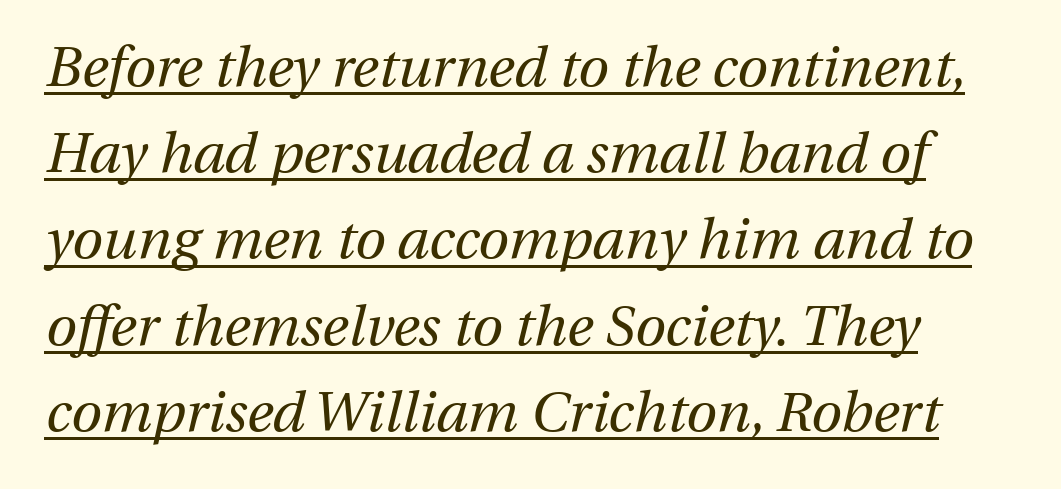
The image shows 56 px regular-weight type, italic (leaning right); set left-aligned, normal line spacing (1.54x), normal letter spacing, underlined; medium stroke contrast and a medium x-height.
